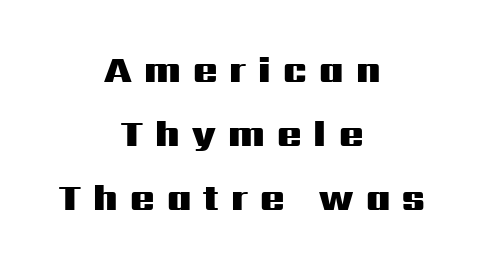
The rag falls on both sides of this text block equally. The letters advance in unequal steps, a hallmark of proportional type. Its strokes are broad and dark, the hallmark of bold type. What kind of face is this? One without serifs — a sans.
